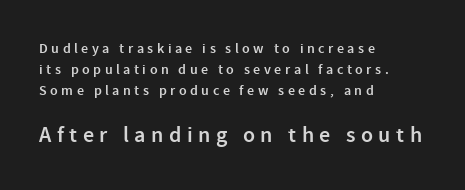
The image shows 22 px text type, upright; set left-aligned, normal line spacing (1.51x), unusually wide letter spacing (+0.25 em), not underlined; the second (bottom) block is 1.57x larger.
